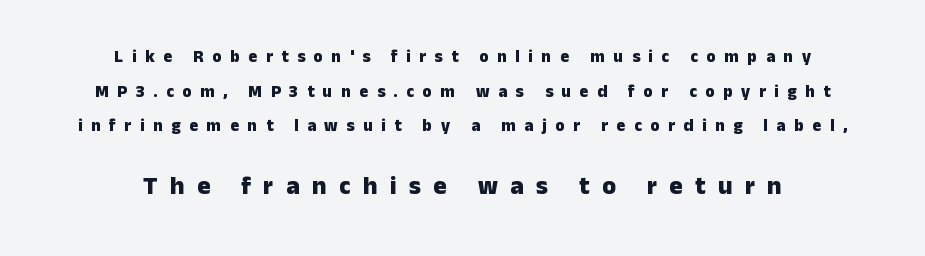
Glyph-to-glyph distance is far greater than everyday printed text. Each glyph is drawn with heavy, bold strokes. Ascenders rise straight up at ninety degrees. Block two is the big one; block one sits smaller above it. Students, observe: this is what heavily led, spacious text looks like.
